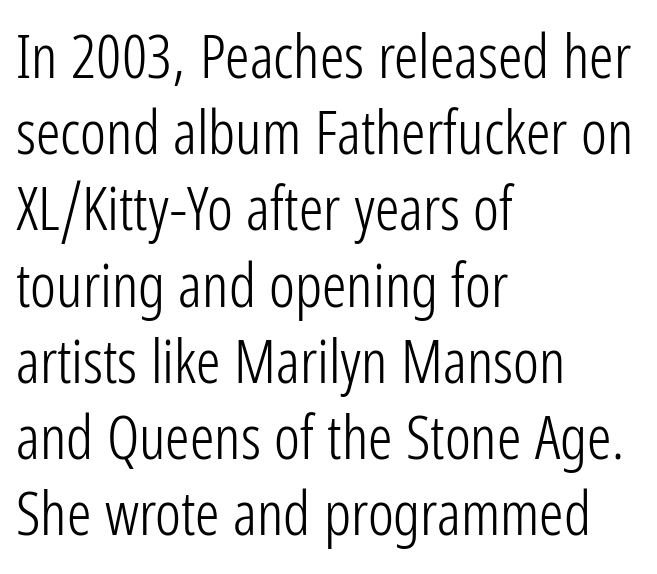
The image shows 61 px light, condensed sans-serif type, upright; set left-aligned, normal line spacing (1.25x), normal letter spacing, not underlined; low stroke contrast and a medium x-height.
